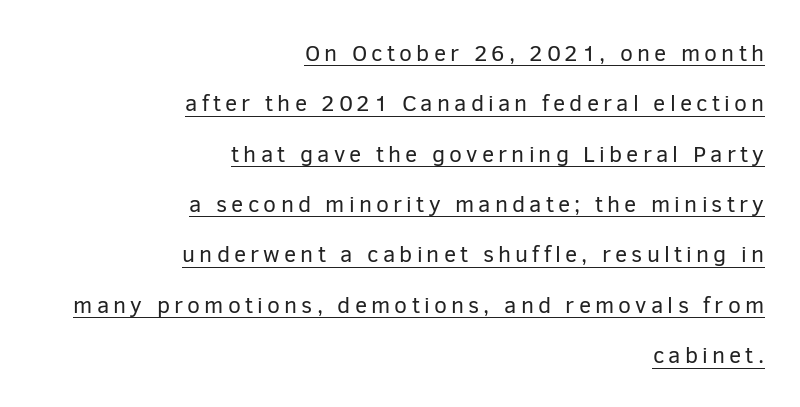
In terms of posture, this sample is upright. This block would shrink considerably if given ordinary leading; it's expanded now. The face used here appears with an underline applied. Reading down the block, your eye finds every line finishing at a fixed right position. Unbolded letterforms with no extra heft.
